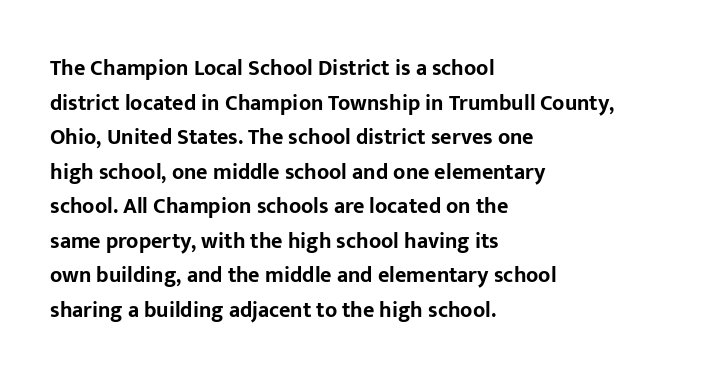
The image shows 22 px bold type, upright; set left-aligned, normal line spacing (1.57x), normal letter spacing, not underlined.
